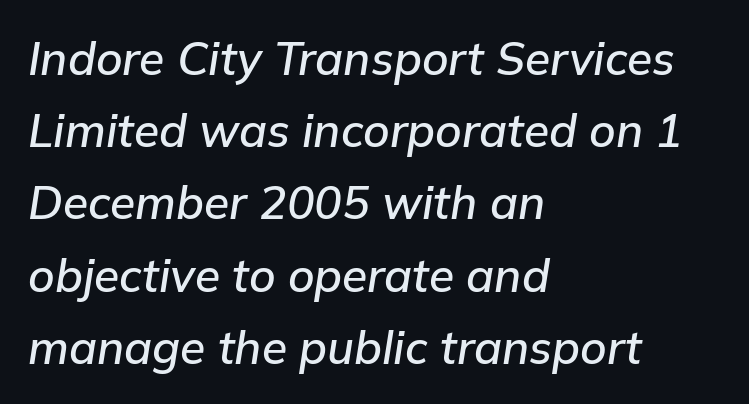
Q: Is the text italic (slanted)? A: Yes, it leans right by about 9 degrees.
Q: Is the text underlined? A: No.
Q: How is the paragraph aligned? A: Left-aligned.
Q: Is the spacing between letters normal or unusually wide? A: Normal.
Q: Is the spacing between lines tight, normal or loose? A: Normal.
Q: Width (condensed, normal, or wide)? A: Normal.
Q: Stroke contrast? A: Low.
Q: x-height? A: Medium.
Q: Monospaced? A: No.
